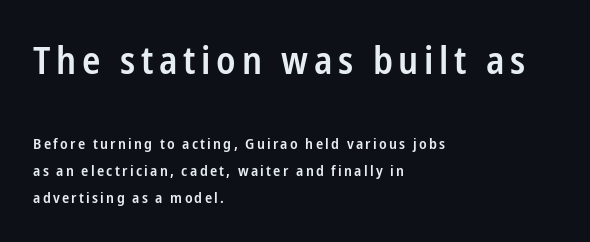
Quick note: not italic, upright. Larger block? The one above; the one below is distinctly smaller. Check under the words: just untouched page. In CSS terms this would be text-align: left. Nope, no serifs anywhere on these letters.
